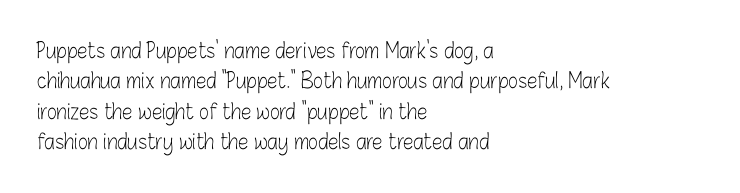
Letter spacing: default. Ink coverage per letter is moderate at most. The rag falls on the right side of this text block. Descenders are the only things crossing below the line. This block has exactly the height ordinary leading produces. This is the regular roman posture of the typeface.
